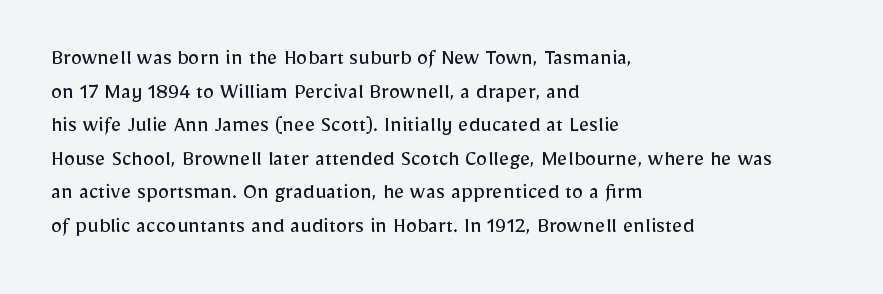
What stands out about the letter spacing? Nothing — it is the standard amount. Type without underlining. You can tell it's not italic because the verticals are truly vertical. Is there much room between lines? A standard amount, neither cramped nor airy.
